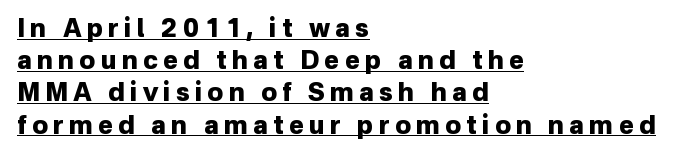
The image shows 25 px bold type, upright; set left-aligned, normal line spacing (1.29x), unusually wide letter spacing (+0.21 em), underlined.
